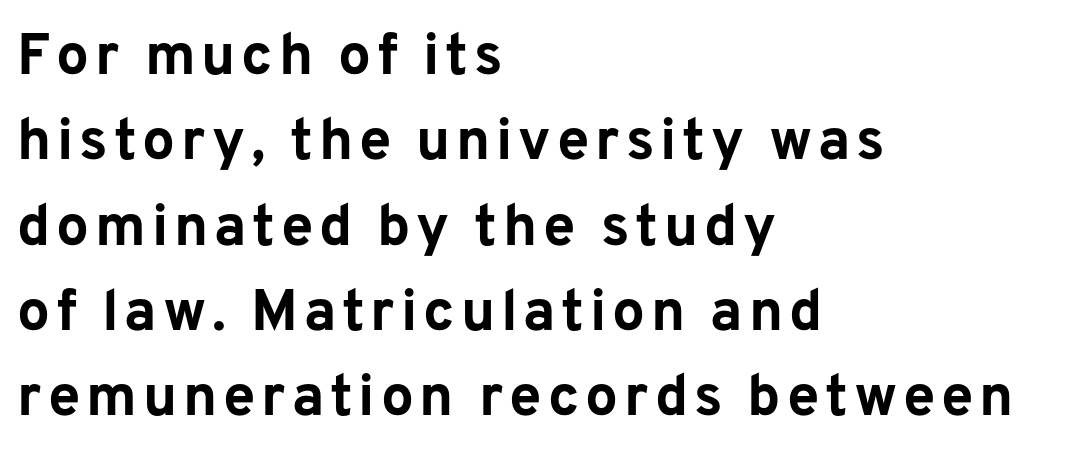
{"serif": "no", "italic": "no", "bold": "yes", "weight": "bold", "width": "normal", "stroke_contrast": "low", "x_height": "medium", "monospaced": "no", "underline": "no", "align": "left", "line_spacing": "normal", "line_spacing_ratio": 1.47, "glyph_px": 58}
